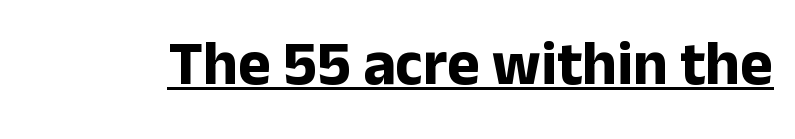
Q: Is the text bold? A: Yes.
Q: Is the text italic (slanted)? A: No, it is upright.
Q: Is the typeface a serif or a sans-serif typeface? A: Sans-serif.
Q: Is the text underlined? A: Yes.
Q: Is the spacing between letters normal or unusually wide? A: Normal.
Q: Width (condensed, normal, or wide)? A: Normal.
Q: Stroke contrast? A: Low.
Q: x-height? A: Medium.
Q: Monospaced? A: No.
